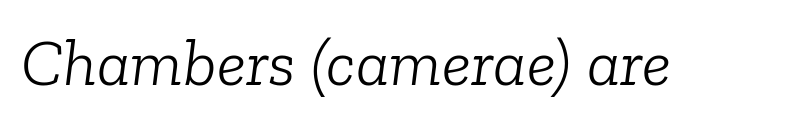
Inter-character spacing is left at the font's built-in metrics. Bare-footed words on every line. The letters carry serifs — small finishing strokes at the ends of their stems. You could not count columns in this text — the font is proportionally spaced.
